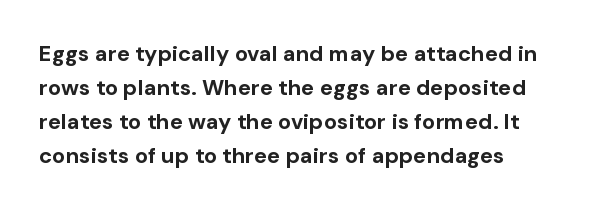
Q: Is the text bold? A: Yes.
Q: Is the text italic (slanted)? A: No, it is upright.
Q: Is the text underlined? A: No.
Q: Is the spacing between letters normal or unusually wide? A: Normal.
Q: Is the spacing between lines tight, normal or loose? A: Normal.
